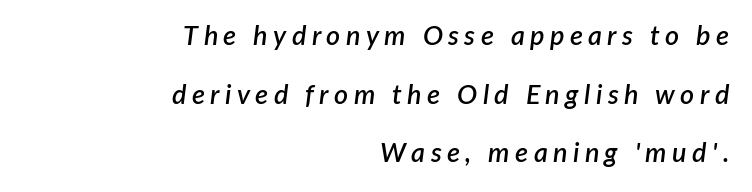
Q: Is the text bold? A: Semi-bold.
Q: Is the text italic (slanted)? A: Yes, it leans right by about 7 degrees.
Q: Is the text underlined? A: No.
Q: How is the paragraph aligned? A: Right-aligned.
Q: Is the spacing between letters normal or unusually wide? A: Unusually wide.
Q: Is the spacing between lines tight, normal or loose? A: Loose.
